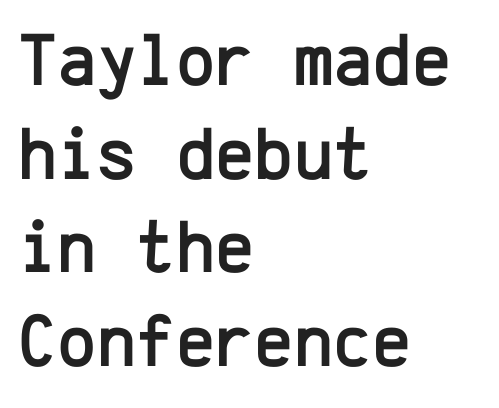
The image shows 75 px sans-serif type, upright, monospaced; set left-aligned, normal line spacing (1.25x), normal letter spacing, not underlined; low stroke contrast and a medium x-height.
